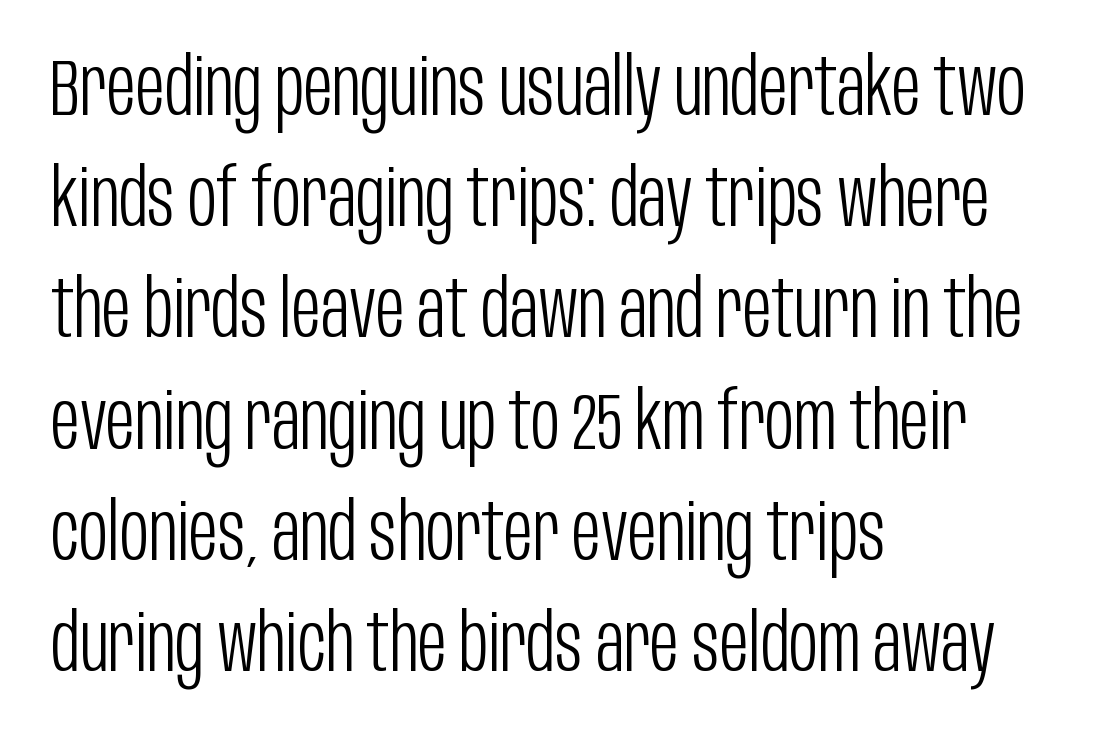
{"serif": "no", "italic": "no", "bold": "no", "weight": "light", "width": "condensed", "stroke_contrast": "low", "x_height": "large", "monospaced": "no", "underline": "no", "align": "left", "line_spacing": "normal", "line_spacing_ratio": 1.39, "letter_spacing": "normal", "letter_spacing_em": 0.0, "glyph_px": 80}
